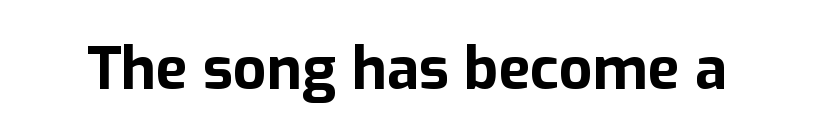
Q: Is the text bold? A: Yes.
Q: Is the text italic (slanted)? A: No, it is upright.
Q: Is the typeface a serif or a sans-serif typeface? A: Sans-serif.
Q: Is the text underlined? A: No.
Q: Is the spacing between letters normal or unusually wide? A: Normal.
Q: Width (condensed, normal, or wide)? A: Normal.
Q: Stroke contrast? A: Low.
Q: x-height? A: Medium.
Q: Monospaced? A: No.
